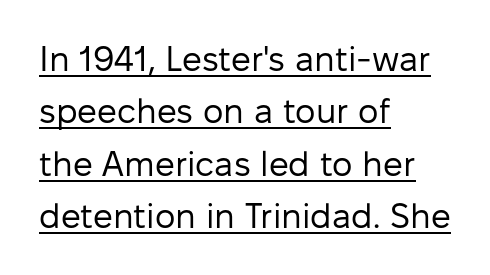
Rendered with straight, roman letterforms. Is the type heavy? It reads as light-to-regular instead. I'd call this a sans setting — the letters go barefoot. Reading down the block, your eye returns to a fixed left position each line. The rendering uses a moderate line-height, typical for paragraphs. Emphasis is given by a line drawn under the lettering.
